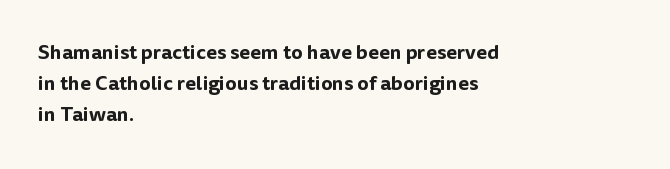
You could call the tracking neutral — neither tight nor loose. No italicization has been applied; the sample stays upright. Just letters on the line, the space beneath them empty. Compared with typical paragraphs, the rows here are spaced about the same.
